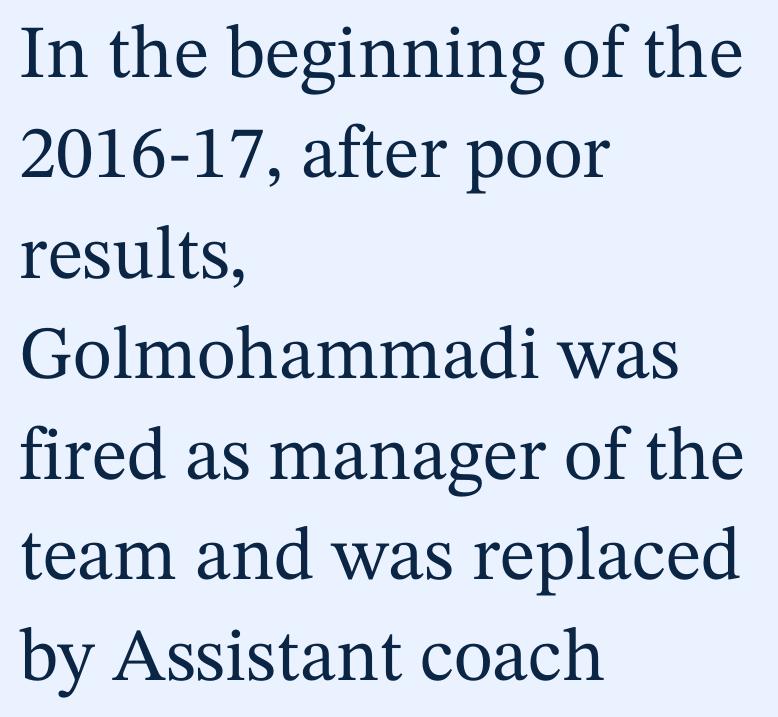
{"serif": "yes", "italic": "no", "width": "normal", "stroke_contrast": "medium", "x_height": "medium", "monospaced": "no", "underline": "no", "align": "left", "line_spacing": "normal", "line_spacing_ratio": 1.34, "letter_spacing": "normal", "letter_spacing_em": 0.0, "glyph_px": 75}
